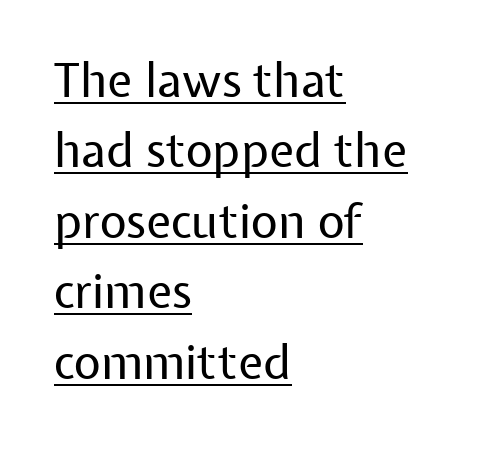
The image shows 47 px regular-weight sans-serif type, upright; set left-aligned, normal line spacing (1.5x), normal letter spacing, underlined; low stroke contrast and a medium x-height.
